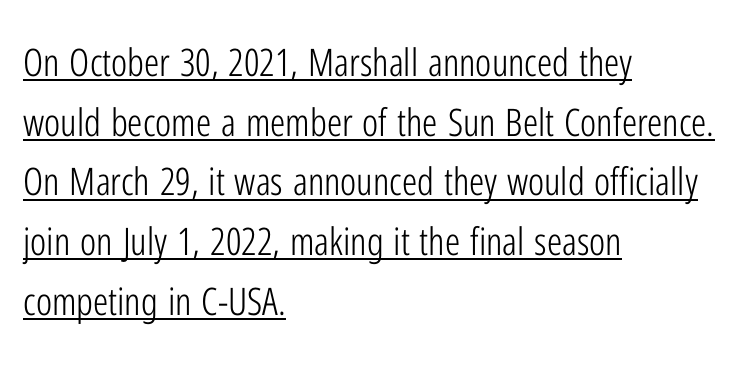
{"serif": "no", "italic": "no", "bold": "no", "weight": "light", "width": "condensed", "stroke_contrast": "low", "x_height": "medium", "monospaced": "no", "underline": "yes", "align": "left", "line_spacing": "normal", "line_spacing_ratio": 1.57, "letter_spacing": "normal", "letter_spacing_em": 0.0, "glyph_px": 38}
